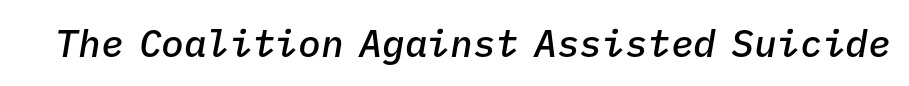
The image shows 38 px semibold type, italic (leaning right), monospaced; set normal letter spacing, not underlined; low stroke contrast and a medium x-height.
